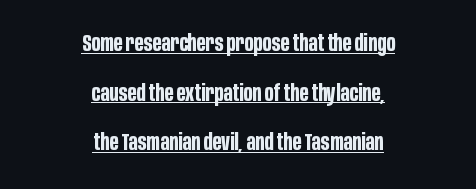
The image shows 23 px bold type, upright; set centered, loose line spacing (2.16x), normal letter spacing, underlined.
